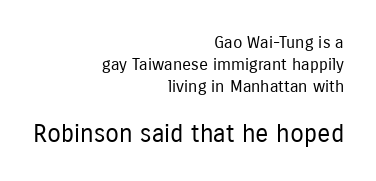
Line spacing here is normal. Is the block centered? No — it sits flush against the right margin. Weight: regular or lighter. In this sample the second text group is rendered at the bigger scale. Just letters on the line, the space beneath them empty. The typography opts for an upright posture over an oblique one.
